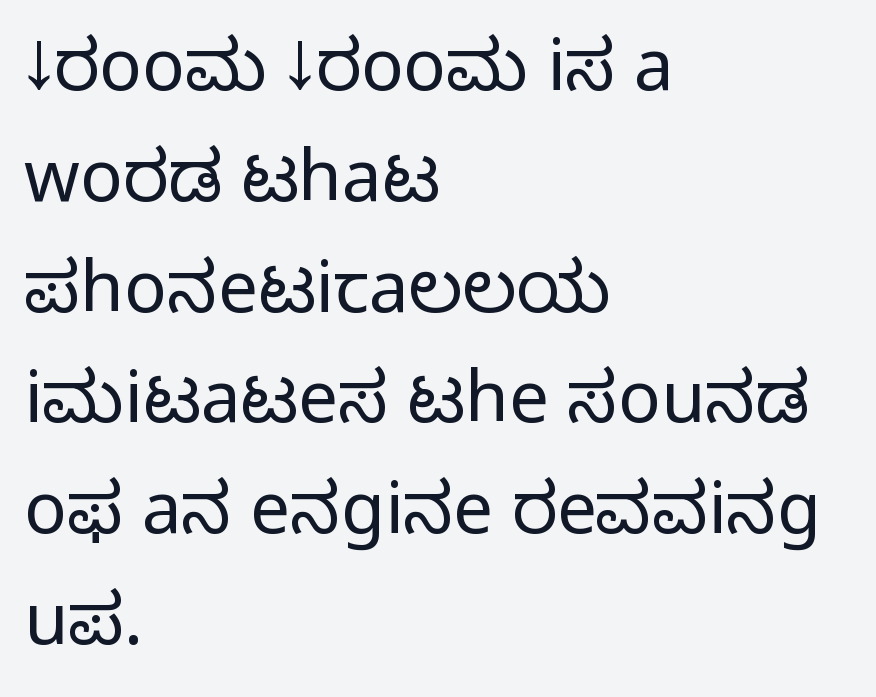
The face used here is a sans, in the tradition of grotesques and geometrics. In terms of letterspacing, this is plain default setting. Spacing verdict: proportional, widths tailored to each character. These lines stack with their left ends in a neat column. Nobody drew a line under any word here. The letters stand upright; this is a roman face.
